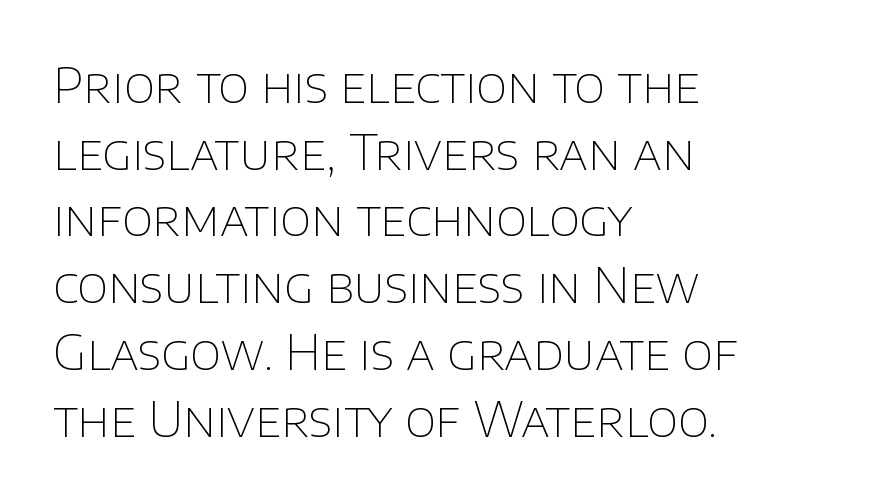
{"serif": "no", "italic": "no", "bold": "no", "weight": "thin", "width": "normal", "stroke_contrast": "low", "x_height": "large", "monospaced": "no", "underline": "no", "align": "left", "line_spacing": "normal", "line_spacing_ratio": 1.39, "letter_spacing": "normal", "letter_spacing_em": 0.0, "glyph_px": 48}
